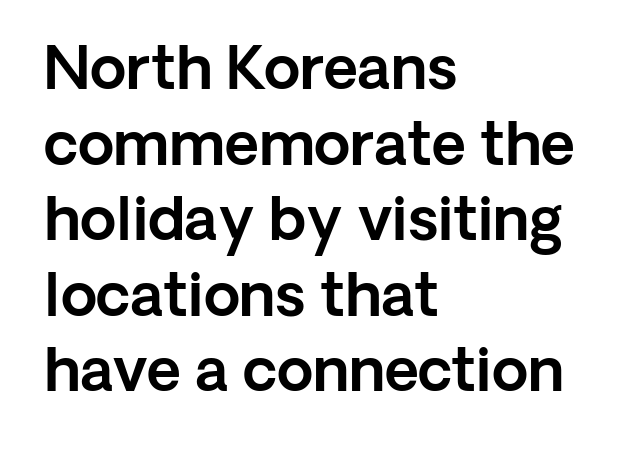
Q: Is the text italic (slanted)? A: No, it is upright.
Q: Is the typeface a serif or a sans-serif typeface? A: Sans-serif.
Q: Is the text underlined? A: No.
Q: How is the paragraph aligned? A: Left-aligned.
Q: Is the spacing between letters normal or unusually wide? A: Normal.
Q: Is the spacing between lines tight, normal or loose? A: Normal.
Q: Width (condensed, normal, or wide)? A: Normal.
Q: x-height? A: Medium.
Q: Monospaced? A: No.
